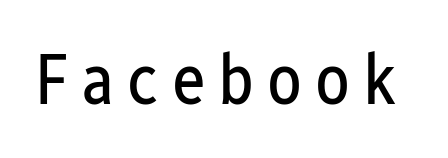
Q: Is the text bold? A: No.
Q: Is the text italic (slanted)? A: No, it is upright.
Q: Is the typeface a serif or a sans-serif typeface? A: Sans-serif.
Q: Is the text underlined? A: No.
Q: Width (condensed, normal, or wide)? A: Condensed.
Q: Stroke contrast? A: Low.
Q: x-height? A: Medium.
Q: Monospaced? A: No.
